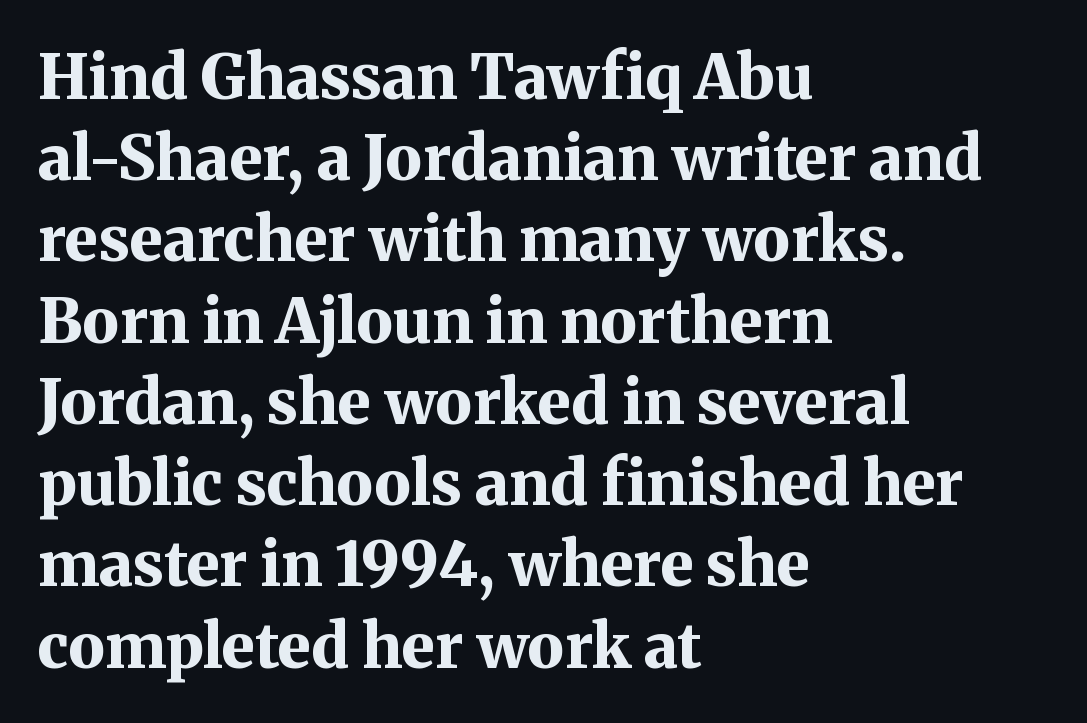
Each letter keeps its own natural width here, so spacing adapts to shape. This rendering features lettering with no underline. Notice how the stems are strictly vertical — no italics here. Baseline-to-baseline distance is the conventional proportion of letter height. There is no visible air inserted between adjacent glyphs. The type family on display is of the serif kind.
